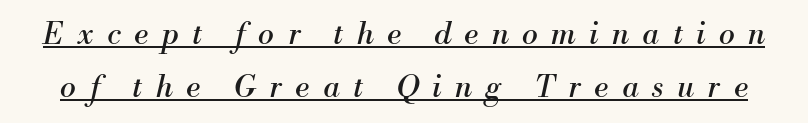
{"serif": "yes", "italic": "yes", "lean": "right", "slant_degrees": 13, "bold": "no", "weight": "regular", "width": "normal", "stroke_contrast": "medium", "x_height": "small", "monospaced": "no", "underline": "yes", "line_spacing_ratio": 1.76, "letter_spacing": "wide", "letter_spacing_em": 0.45, "glyph_px": 30}
